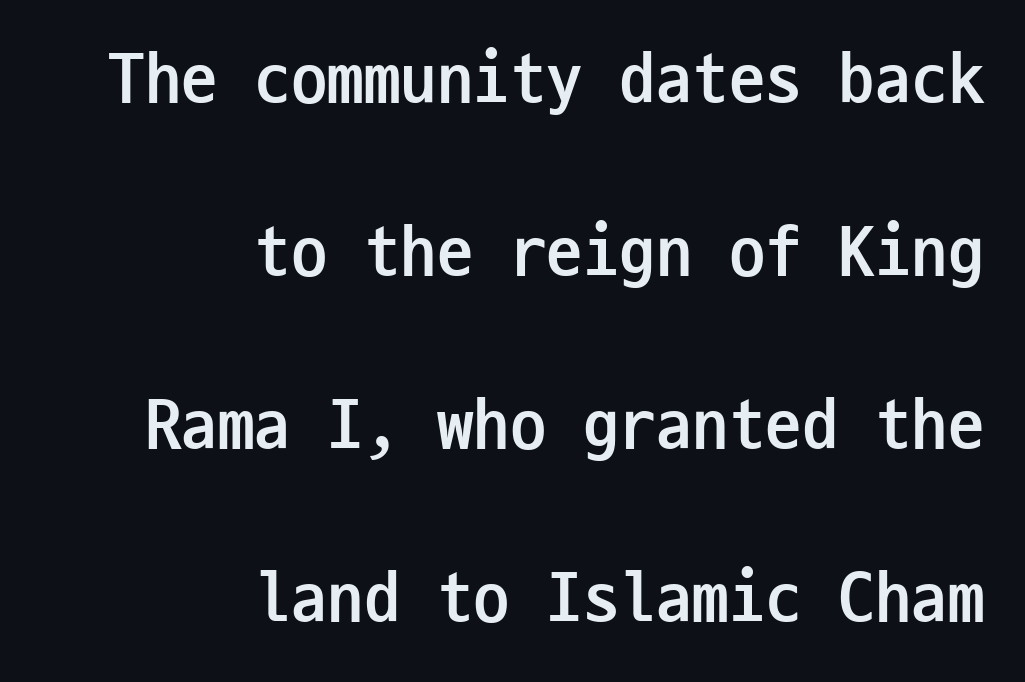
{"serif": "no", "italic": "no", "bold": "yes", "weight": "semibold", "width": "condensed", "stroke_contrast": "low", "x_height": "medium", "monospaced": "yes", "underline": "no", "align": "right", "line_spacing": "loose", "line_spacing_ratio": 2.37, "letter_spacing": "normal", "letter_spacing_em": 0.0, "glyph_px": 73}
